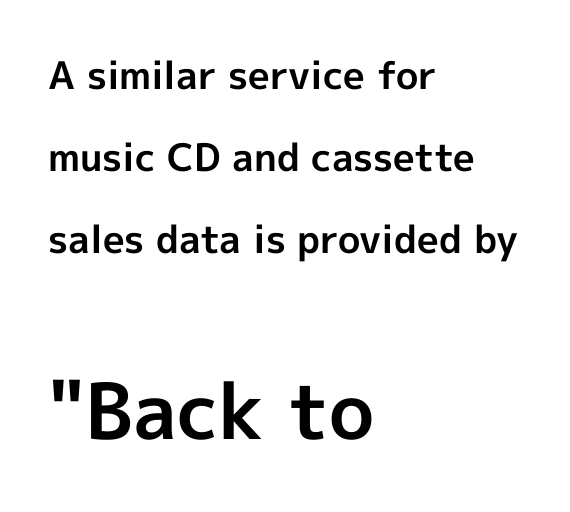
{"serif": "no", "italic": "no", "bold": "yes", "weight": "bold", "width": "normal", "x_height": "medium", "monospaced": "no", "underline": "no", "align": "left", "line_spacing": "loose", "line_spacing_ratio": 2.16, "letter_spacing": "normal", "letter_spacing_em": 0.0, "larger_block": "second", "size_ratio": 2.03, "glyph_px": 77}
